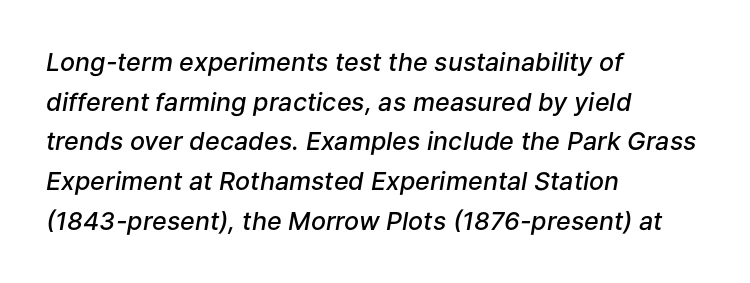
The image shows 25 px text type, italic (leaning right); set left-aligned, normal line spacing (1.59x), normal letter spacing, not underlined.
